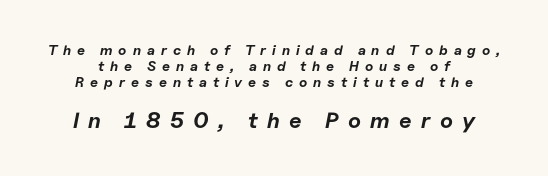
{"italic": "yes", "lean": "right", "slant_degrees": 11, "bold": "yes", "underline": "no", "line_spacing": "tight", "line_spacing_ratio": 1.13, "letter_spacing": "wide", "letter_spacing_em": 0.43, "larger_block": "second", "size_ratio": 1.57, "glyph_px": 22}
